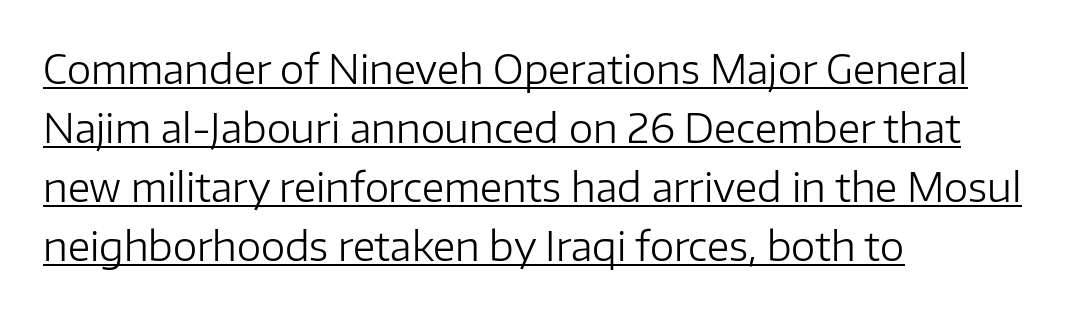
The image shows 39 px regular-weight sans-serif type, upright; set left-aligned, normal line spacing (1.51x), normal letter spacing, underlined; low stroke contrast and a medium x-height.
